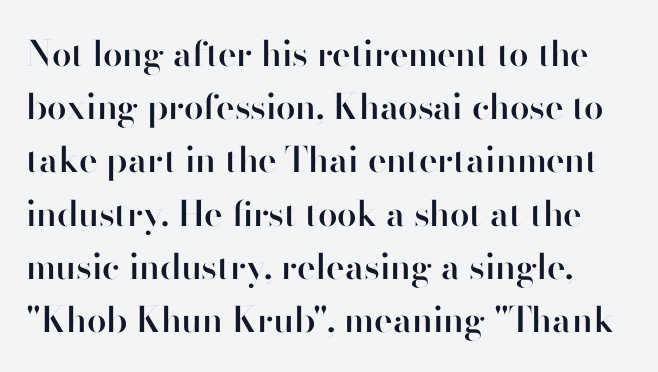
Q: Is the text bold? A: Semi-bold.
Q: Is the text italic (slanted)? A: No, it is upright.
Q: Is the typeface a serif or a sans-serif typeface? A: Sans-serif.
Q: Is the text underlined? A: No.
Q: Is the spacing between letters normal or unusually wide? A: Normal.
Q: Is the spacing between lines tight, normal or loose? A: Normal.
Q: Width (condensed, normal, or wide)? A: Normal.
Q: Stroke contrast? A: High.
Q: x-height? A: Small.
Q: Monospaced? A: No.
